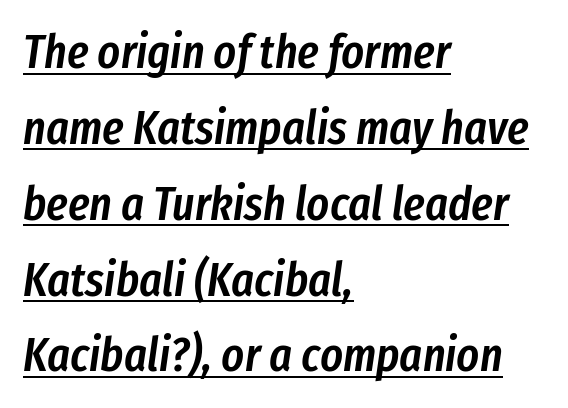
{"italic": "yes", "lean": "right", "slant_degrees": 8, "bold": "semi", "weight": "semibold", "width": "condensed", "stroke_contrast": "low", "x_height": "medium", "monospaced": "no", "underline": "yes", "align": "left", "line_spacing": "normal", "line_spacing_ratio": 1.58, "letter_spacing": "normal", "letter_spacing_em": 0.0, "glyph_px": 48}
